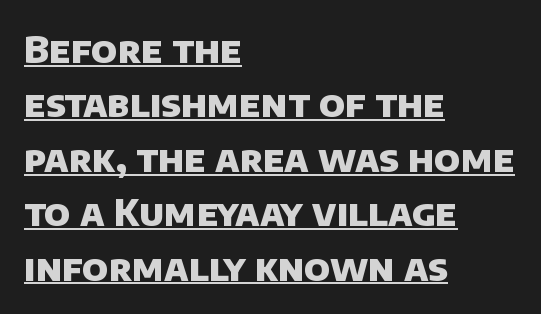
The image shows 37 px heavy sans-serif type; set left-aligned, normal line spacing (1.47x), normal letter spacing, underlined; low stroke contrast and a large x-height.
